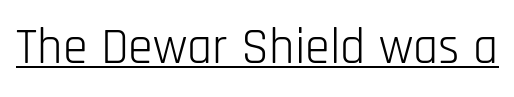
Q: Is the text bold? A: No.
Q: Is the text italic (slanted)? A: No, it is upright.
Q: Is the typeface a serif or a sans-serif typeface? A: Sans-serif.
Q: Is the text underlined? A: Yes.
Q: Is the spacing between letters normal or unusually wide? A: Normal.
Q: Width (condensed, normal, or wide)? A: Condensed.
Q: Stroke contrast? A: Low.
Q: x-height? A: Large.
Q: Monospaced? A: No.
